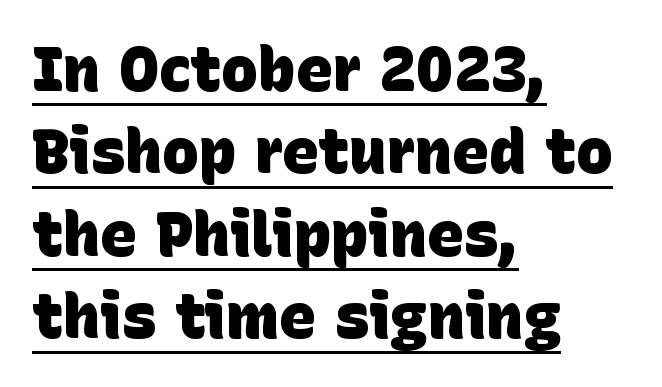
{"serif": "no", "bold": "yes", "weight": "heavy", "width": "normal", "stroke_contrast": "low", "x_height": "large", "monospaced": "no", "underline": "yes", "align": "left", "line_spacing": "normal", "line_spacing_ratio": 1.33, "letter_spacing": "normal", "letter_spacing_em": 0.0, "glyph_px": 62}
